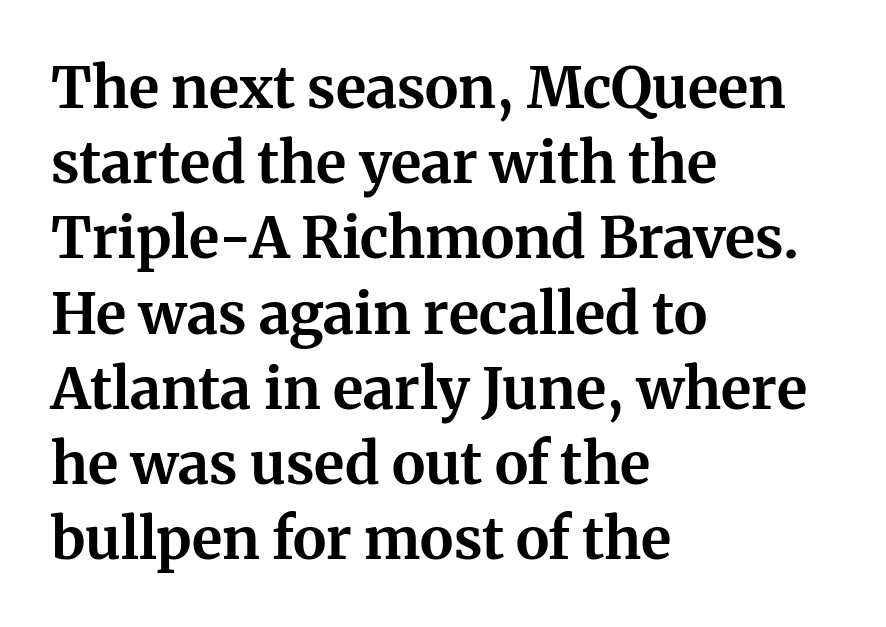
Q: Is the text bold? A: Yes.
Q: Is the text italic (slanted)? A: No, it is upright.
Q: Is the typeface a serif or a sans-serif typeface? A: Serif.
Q: Is the text underlined? A: No.
Q: How is the paragraph aligned? A: Left-aligned.
Q: Is the spacing between letters normal or unusually wide? A: Normal.
Q: Is the spacing between lines tight, normal or loose? A: Normal.
Q: Width (condensed, normal, or wide)? A: Normal.
Q: Stroke contrast? A: Medium.
Q: x-height? A: Medium.
Q: Monospaced? A: No.
